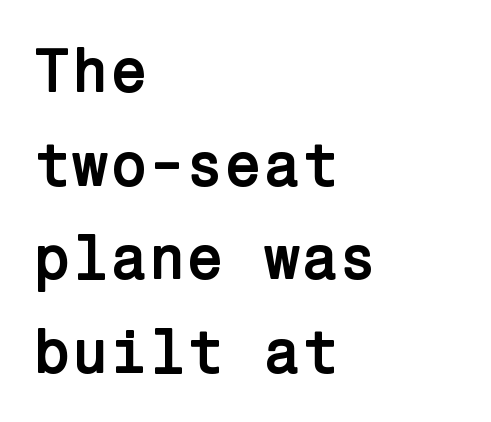
Descenders hang freely into open space. If you drew a line through each stem, it would be perfectly vertical. Are there feet on the stems? There aren't — it's a sans. Typeset ragged right — the left edge is the straight one.
